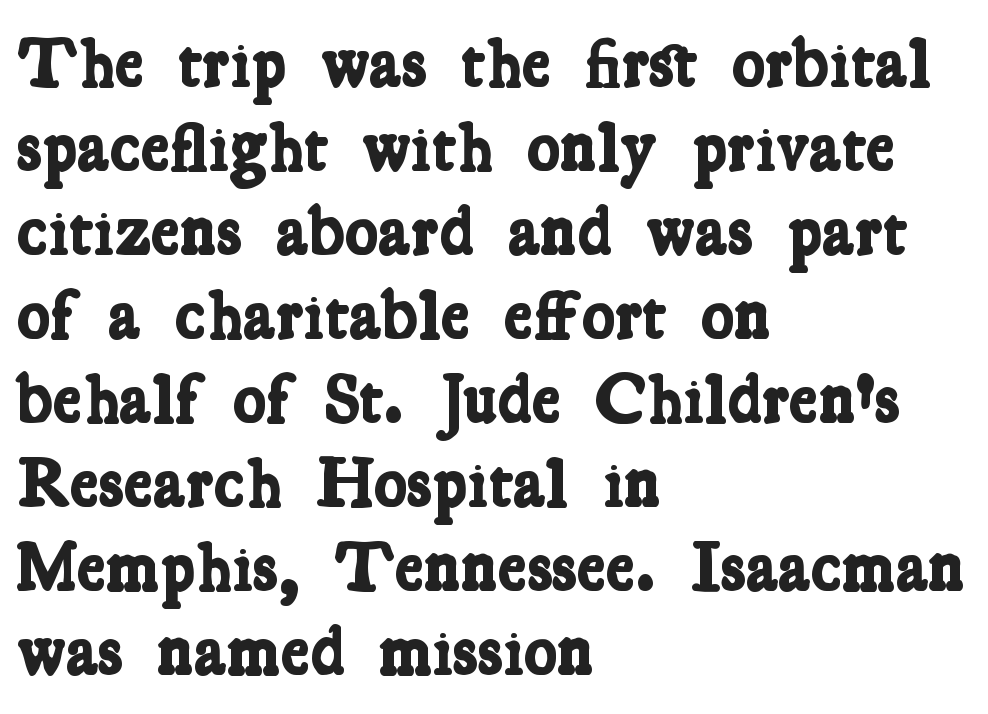
Do the characters align in a grid? No, the font is proportional. The rendering shows small feet on the letterforms — a serif design. The string is rendered with underlining switched off. Summary of weight: heavy, a full bold. Here the glyphs are tracked normally, forming tight word shapes. The paragraph has a hard left edge and a soft right edge.
